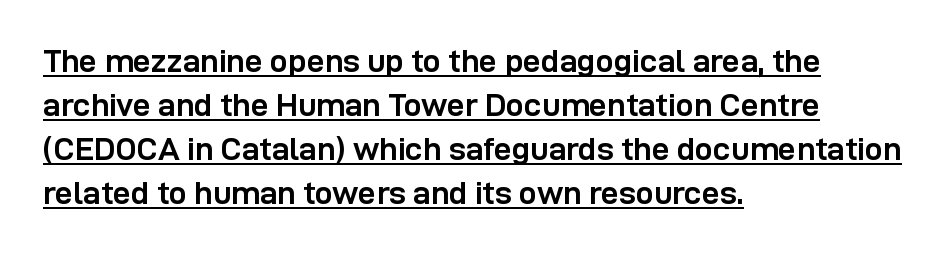
The image shows 32 px semibold sans-serif type, upright; set left-aligned, normal line spacing (1.37x), normal letter spacing, underlined; low stroke contrast and a medium x-height.
